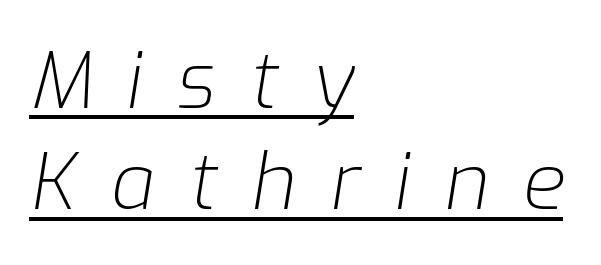
The image shows 78 px light type, italic (leaning right); set left-aligned, normal line spacing (1.3x), unusually wide letter spacing (+0.44 em), underlined; low stroke contrast and a medium x-height.
